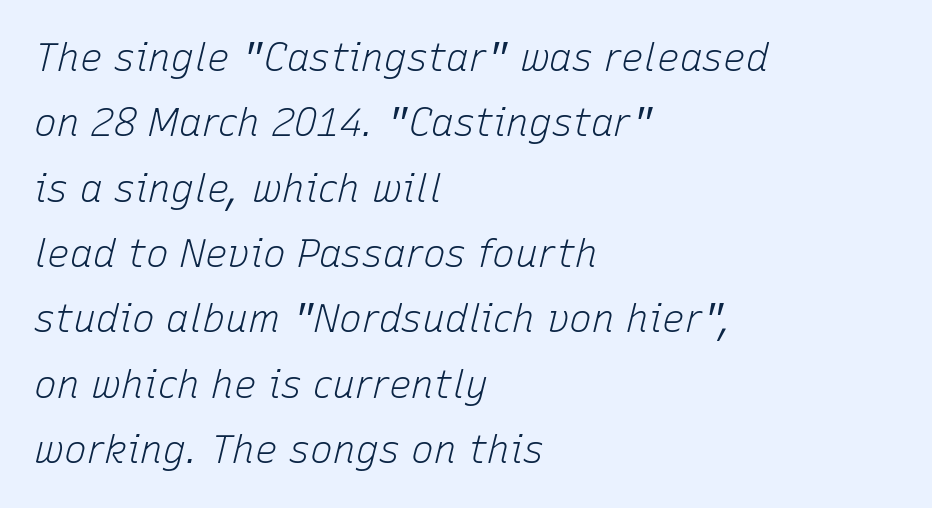
Compared with a centered layout, this one pins lines to the left instead. Slanted lettering throughout. Underline: absent. The letters advance in unequal steps, a hallmark of proportional type. This is not heavy type; no bold has been used. The letterforms sit shoulder to shoulder at normal distance.
